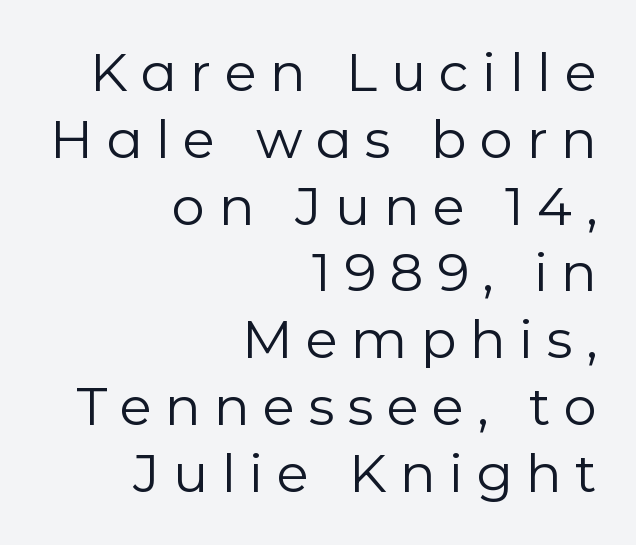
Whoever set this chose a conventional vertical rhythm. The specimen omits any rule beneath the text block's lines. The glyphs in this specimen are sans serif. Stems here are at most as thick as an everyday book face. Do the characters align in a grid? No, the font is proportional.
